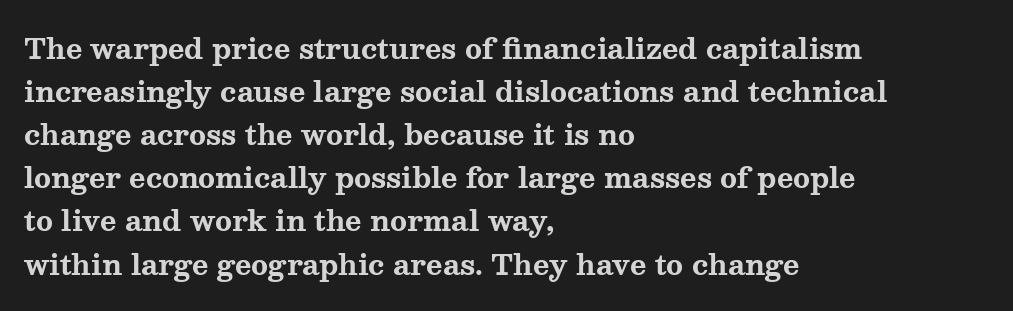
{"serif": "yes", "italic": "no", "bold": "yes", "weight": "bold", "width": "wide", "stroke_contrast": "medium", "x_height": "medium", "monospaced": "no", "underline": "no", "align": "left", "line_spacing": "normal", "line_spacing_ratio": 1.54, "letter_spacing": "normal", "letter_spacing_em": 0.0, "glyph_px": 28}
